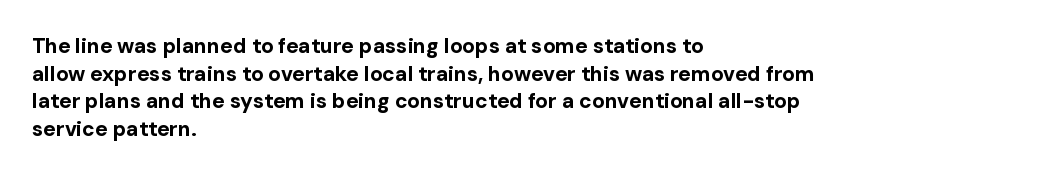
The image shows 21 px bold type, upright; set left-aligned, normal line spacing (1.31x), normal letter spacing, not underlined.
